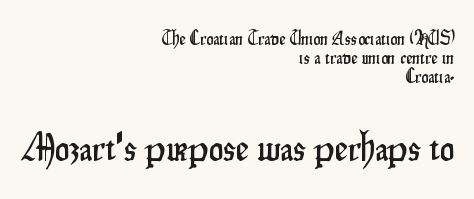
Descenders are the only things crossing below the line. You could barely slide anything between these rows. Tall strokes in this sample are plumb rather than angled. Examine the stroke ends and you'll find no serifs.
